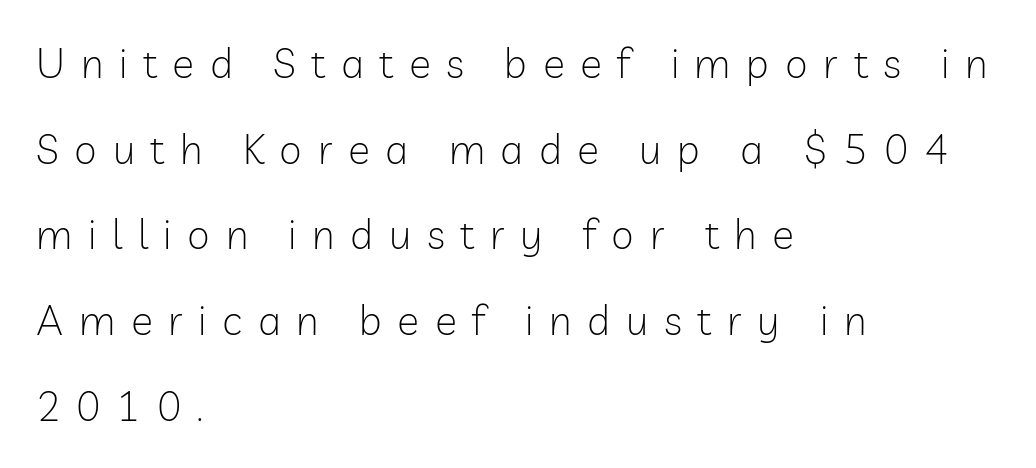
Stroke terminals: plain, sans-serif. Between one letter and the next there's a generous, obvious gap. The setting favours the left margin, as ordinary paragraphs usually do. Think standard paragraph weight, or any step lighter than that. A bare baseline throughout the passage.
